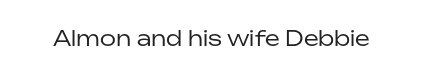
The passage shown is not underscored anywhere. The font's upright variant was chosen for this text. Stems here are at most as thick as an everyday book face. Observe the ordinary spacing: letters are neighbours, not strangers.
